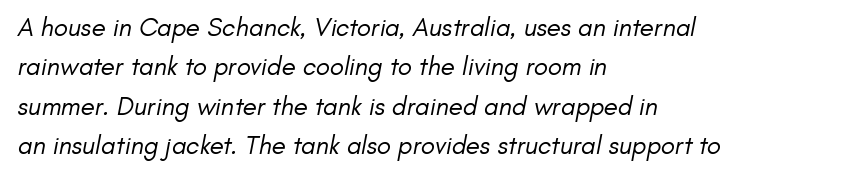
The image shows 26 px text type; set left-aligned, normal line spacing (1.51x), normal letter spacing, not underlined.
